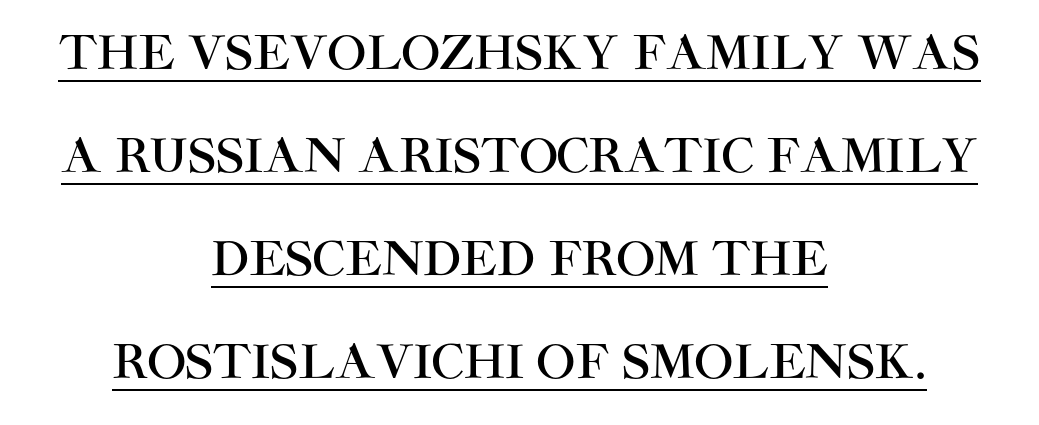
The image shows 46 px sans-serif type, upright; set centered, loose line spacing (2.24x), normal letter spacing, underlined; high stroke contrast and a large x-height.
